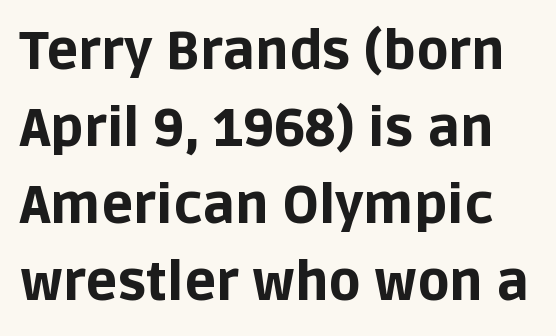
Q: Is the text bold? A: Yes.
Q: Is the text italic (slanted)? A: No, it is upright.
Q: Is the typeface a serif or a sans-serif typeface? A: Sans-serif.
Q: Is the text underlined? A: No.
Q: Is the spacing between letters normal or unusually wide? A: Normal.
Q: Is the spacing between lines tight, normal or loose? A: Normal.
Q: Width (condensed, normal, or wide)? A: Normal.
Q: Stroke contrast? A: Low.
Q: x-height? A: Large.
Q: Monospaced? A: No.
